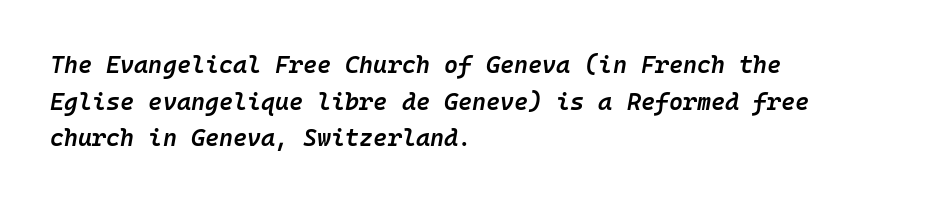
The image shows 24 px text type, italic (leaning right); set left-aligned, normal line spacing (1.53x), normal letter spacing, not underlined.
